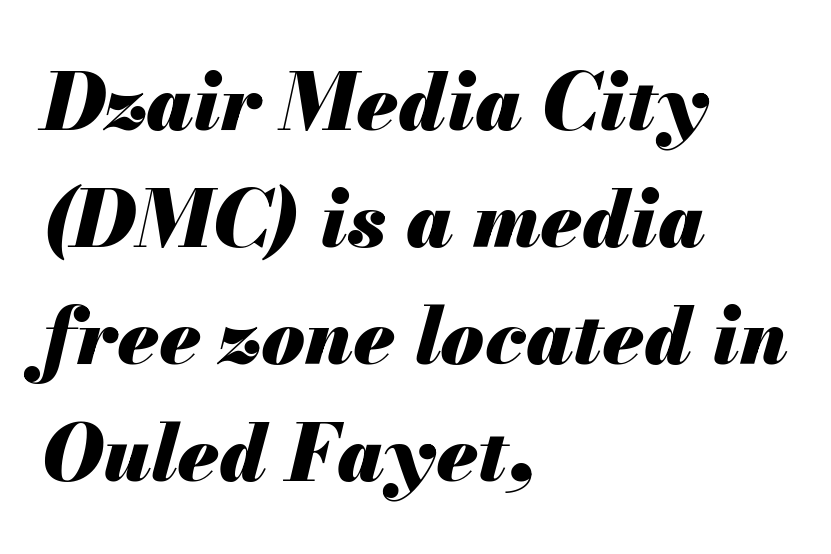
{"italic": "yes", "lean": "right", "slant_degrees": 13, "bold": "yes", "weight": "heavy", "width": "normal", "stroke_contrast": "medium", "x_height": "small", "monospaced": "no", "underline": "no", "align": "left", "line_spacing": "normal", "line_spacing_ratio": 1.48, "letter_spacing": "normal", "letter_spacing_em": 0.0, "glyph_px": 79}
